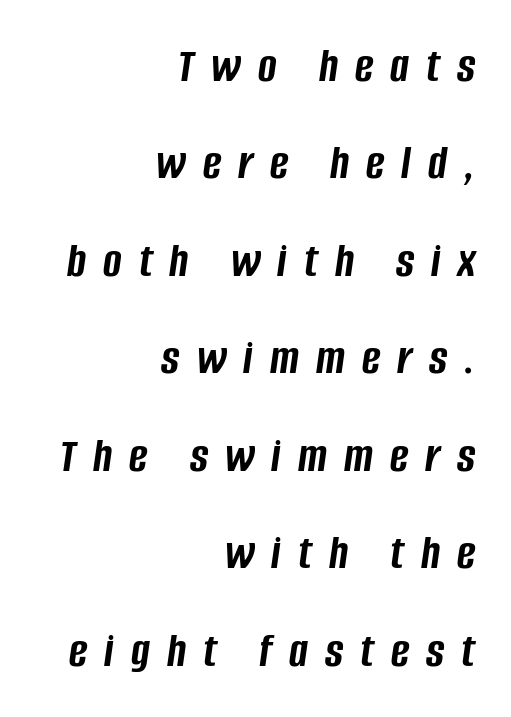
Q: Is the text bold? A: Yes.
Q: Is the text italic (slanted)? A: Yes, it leans right by about 8 degrees.
Q: Is the text underlined? A: No.
Q: How is the paragraph aligned? A: Right-aligned.
Q: Is the spacing between letters normal or unusually wide? A: Unusually wide.
Q: Is the spacing between lines tight, normal or loose? A: Loose.
Q: Width (condensed, normal, or wide)? A: Condensed.
Q: Stroke contrast? A: Low.
Q: x-height? A: Large.
Q: Monospaced? A: No.
